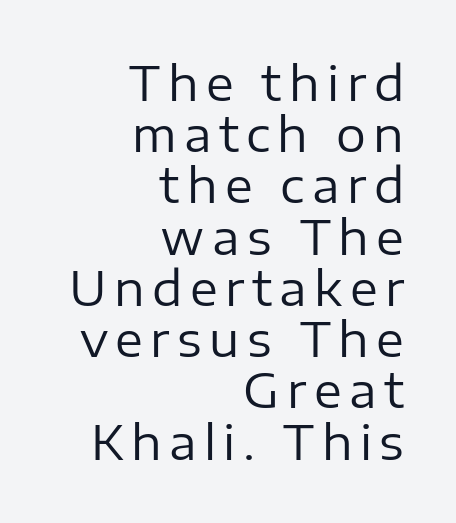
Q: Is the text bold? A: No.
Q: Is the text italic (slanted)? A: No, it is upright.
Q: Is the typeface a serif or a sans-serif typeface? A: Sans-serif.
Q: Is the text underlined? A: No.
Q: How is the paragraph aligned? A: Right-aligned.
Q: Is the spacing between lines tight, normal or loose? A: Tight.
Q: Width (condensed, normal, or wide)? A: Normal.
Q: Stroke contrast? A: Low.
Q: x-height? A: Medium.
Q: Monospaced? A: No.
